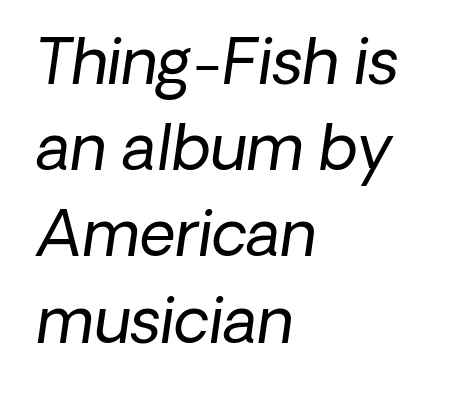
The line texture is even and compact thanks to regular tracking. Students, observe: this is what conventionally led text looks like. The setting favours the left margin, as ordinary paragraphs usually do. Anything drawn beneath the words? Only blank space.
